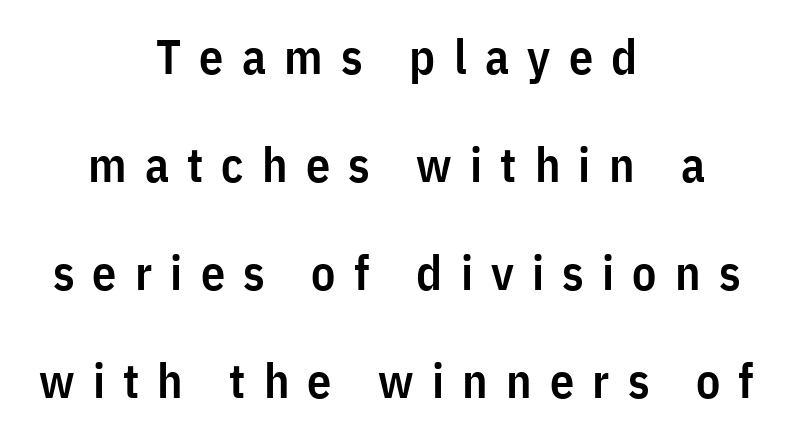
The image shows 48 px semibold, condensed sans-serif type, upright; set centered, loose line spacing (2.25x), unusually wide letter spacing (+0.38 em), not underlined; low stroke contrast and a medium x-height.
